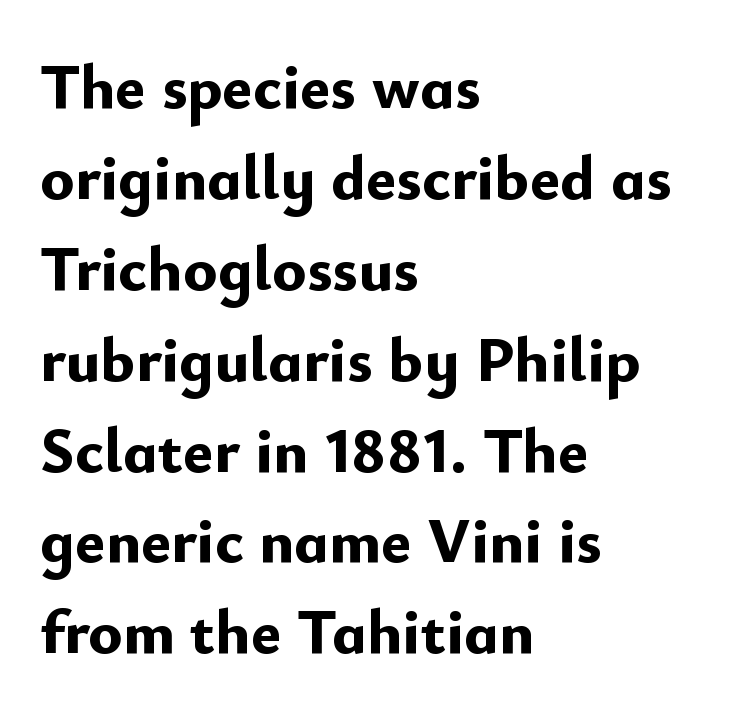
Q: Is the text bold? A: Yes.
Q: Is the text italic (slanted)? A: No, it is upright.
Q: Is the typeface a serif or a sans-serif typeface? A: Sans-serif.
Q: Is the text underlined? A: No.
Q: How is the paragraph aligned? A: Left-aligned.
Q: Is the spacing between letters normal or unusually wide? A: Normal.
Q: Is the spacing between lines tight, normal or loose? A: Normal.
Q: Width (condensed, normal, or wide)? A: Normal.
Q: Stroke contrast? A: Low.
Q: x-height? A: Small.
Q: Monospaced? A: No.
